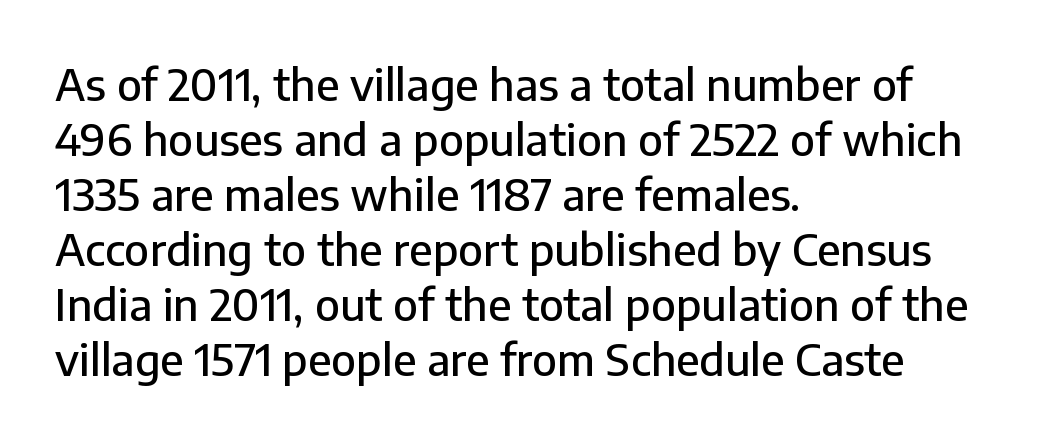
Q: Is the text italic (slanted)? A: No, it is upright.
Q: Is the typeface a serif or a sans-serif typeface? A: Sans-serif.
Q: Is the text underlined? A: No.
Q: How is the paragraph aligned? A: Left-aligned.
Q: Is the spacing between letters normal or unusually wide? A: Normal.
Q: Is the spacing between lines tight, normal or loose? A: Normal.
Q: Width (condensed, normal, or wide)? A: Normal.
Q: Stroke contrast? A: Low.
Q: x-height? A: Medium.
Q: Monospaced? A: No.
